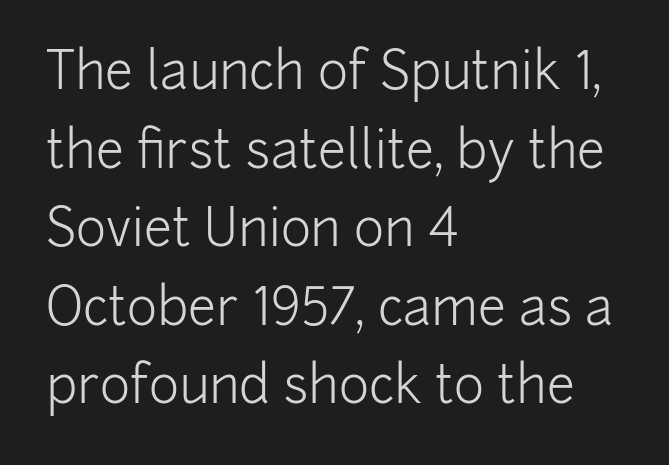
Q: Is the text bold? A: No.
Q: Is the text italic (slanted)? A: No, it is upright.
Q: Is the typeface a serif or a sans-serif typeface? A: Sans-serif.
Q: Is the text underlined? A: No.
Q: How is the paragraph aligned? A: Left-aligned.
Q: Is the spacing between letters normal or unusually wide? A: Normal.
Q: Is the spacing between lines tight, normal or loose? A: Normal.
Q: Width (condensed, normal, or wide)? A: Normal.
Q: Stroke contrast? A: Low.
Q: x-height? A: Medium.
Q: Monospaced? A: No.
